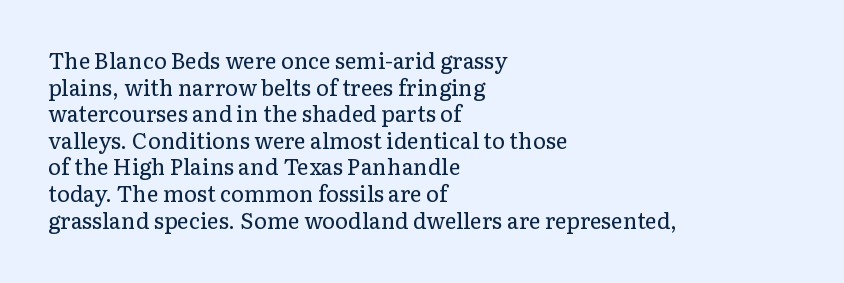
The face used here is rendered with its standard letterfit. The rag falls on the right side of this text block. The typeface has the unassuming heft of standard copy or less. Italic: no, the glyphs are upright roman.
